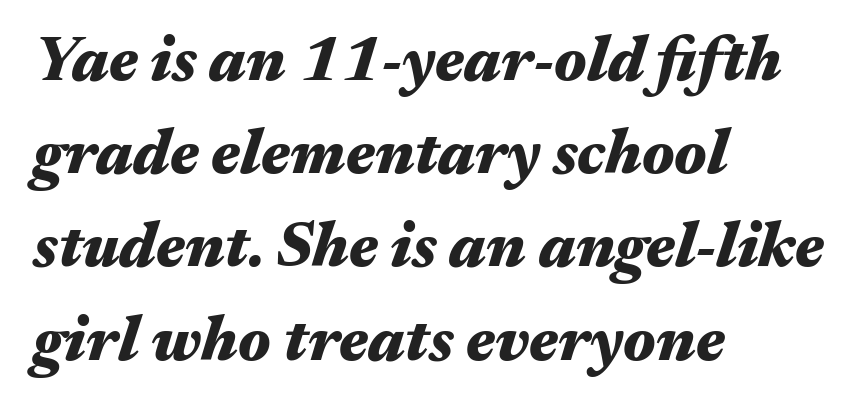
The image shows 63 px heavy, wide type, italic (leaning right); set left-aligned, normal line spacing (1.48x), normal letter spacing, not underlined; medium stroke contrast and a medium x-height.
